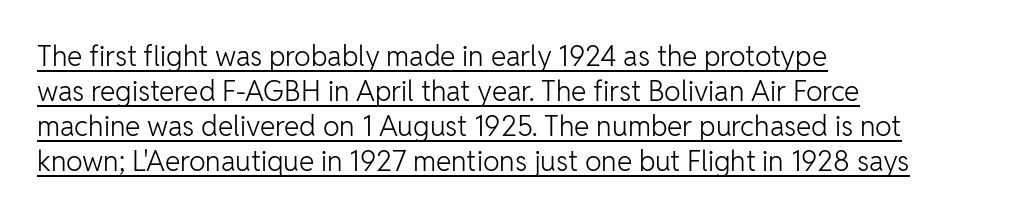
The image shows 28 px light sans-serif type, upright; set left-aligned, normal line spacing (1.25x), normal letter spacing, underlined; low stroke contrast and a medium x-height.
